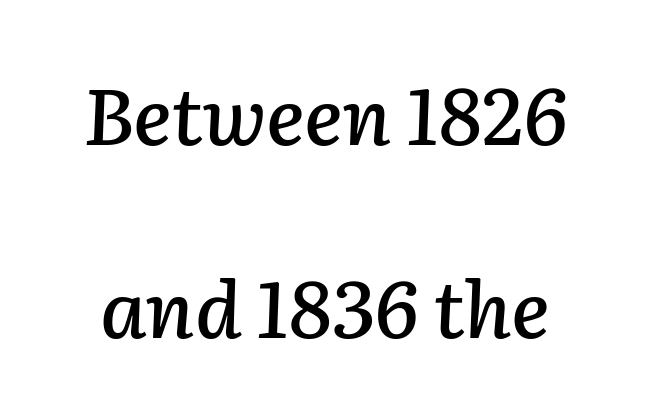
Q: Is the text italic (slanted)? A: Yes, it leans right by about 2 degrees.
Q: Is the text underlined? A: No.
Q: Is the spacing between letters normal or unusually wide? A: Normal.
Q: Is the spacing between lines tight, normal or loose? A: Loose.
Q: Width (condensed, normal, or wide)? A: Normal.
Q: Stroke contrast? A: Low.
Q: x-height? A: Medium.
Q: Monospaced? A: No.
